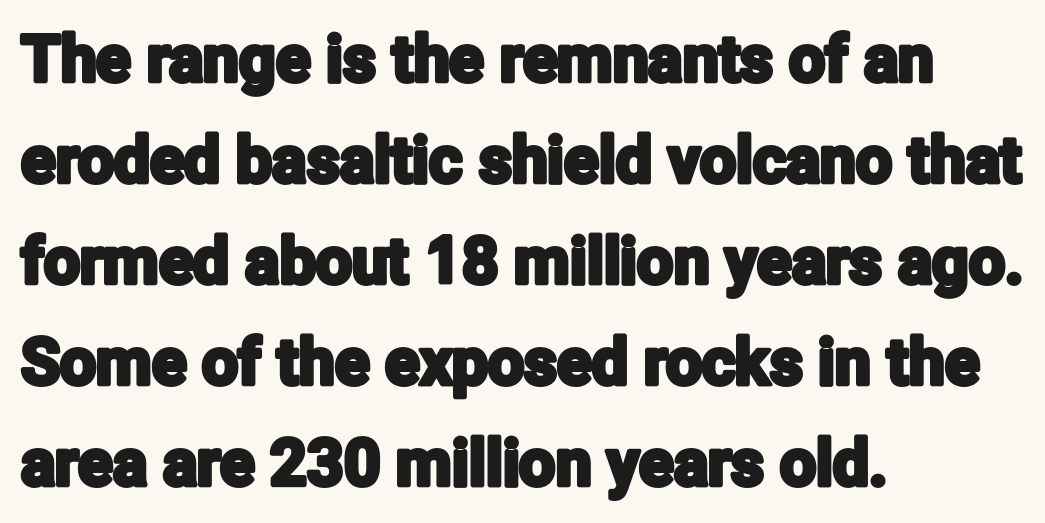
Q: Is the text italic (slanted)? A: No, it is upright.
Q: Is the typeface a serif or a sans-serif typeface? A: Sans-serif.
Q: Is the text underlined? A: No.
Q: How is the paragraph aligned? A: Left-aligned.
Q: Is the spacing between letters normal or unusually wide? A: Normal.
Q: Is the spacing between lines tight, normal or loose? A: Normal.
Q: Width (condensed, normal, or wide)? A: Condensed.
Q: Stroke contrast? A: Low.
Q: x-height? A: Medium.
Q: Monospaced? A: No.
